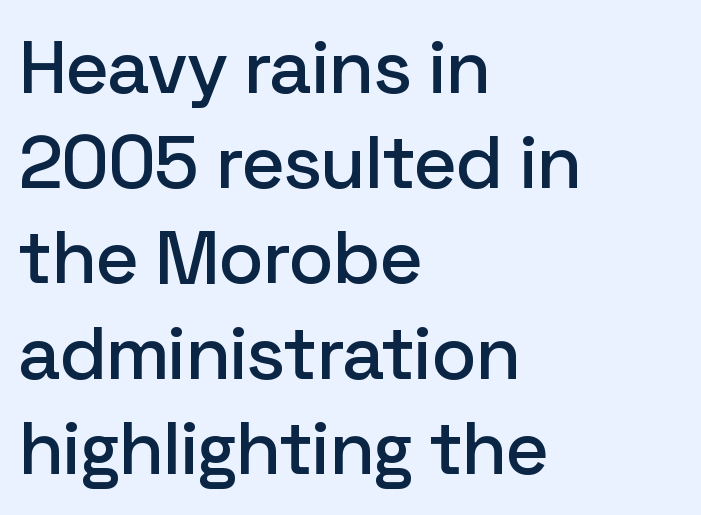
A normal amount of white space separates one row of letters from the next. The face used here is proportionally spaced, like ordinary book or web type. A roman cut, with each character standing at attention. Are there feet on the stems? There aren't — it's a sans.
